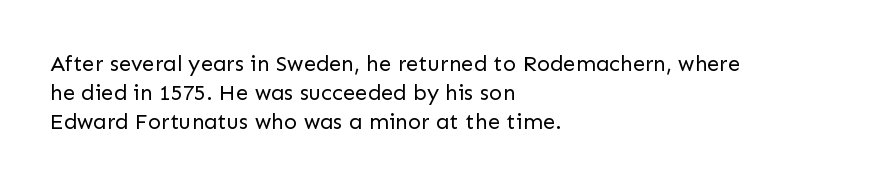
Q: Is the text bold? A: No.
Q: Is the text italic (slanted)? A: No, it is upright.
Q: Is the text underlined? A: No.
Q: How is the paragraph aligned? A: Left-aligned.
Q: Is the spacing between letters normal or unusually wide? A: Normal.
Q: Is the spacing between lines tight, normal or loose? A: Normal.
